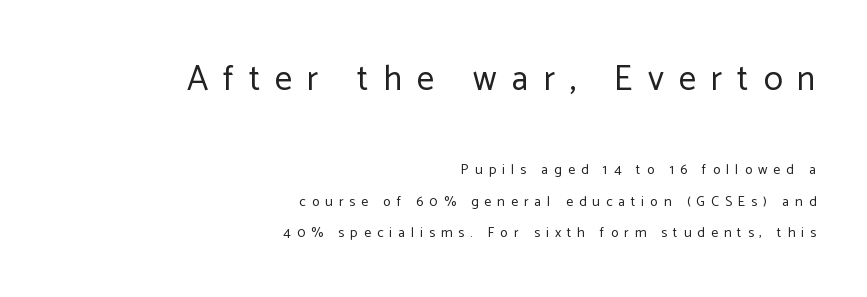
Q: Is the text bold? A: No.
Q: Is the text italic (slanted)? A: No, it is upright.
Q: Is the typeface a serif or a sans-serif typeface? A: Sans-serif.
Q: Is the text underlined? A: No.
Q: How is the paragraph aligned? A: Right-aligned.
Q: Is the spacing between letters normal or unusually wide? A: Unusually wide.
Q: Is the spacing between lines tight, normal or loose? A: Loose.
Q: Which block of text is set in a larger size, the first (top) or the second (bottom)? A: The first (top) one.
Q: Width (condensed, normal, or wide)? A: Normal.
Q: Stroke contrast? A: Low.
Q: x-height? A: Medium.
Q: Monospaced? A: No.
